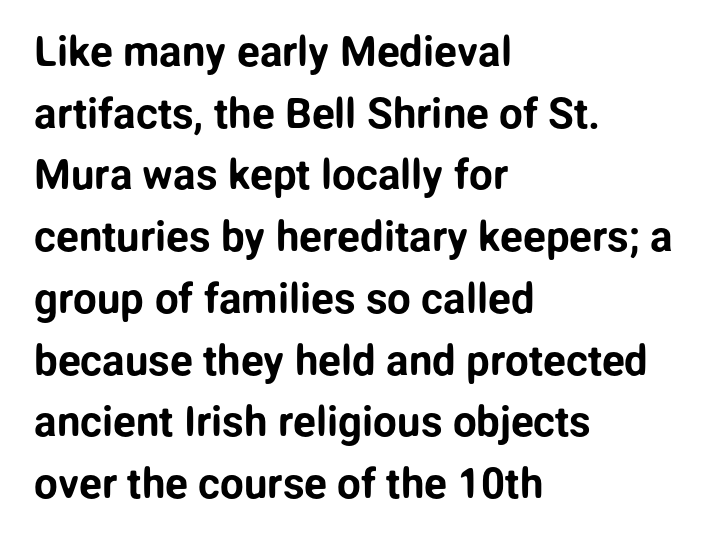
Q: Is the text italic (slanted)? A: No, it is upright.
Q: Is the typeface a serif or a sans-serif typeface? A: Sans-serif.
Q: Is the text underlined? A: No.
Q: How is the paragraph aligned? A: Left-aligned.
Q: Is the spacing between letters normal or unusually wide? A: Normal.
Q: Is the spacing between lines tight, normal or loose? A: Normal.
Q: Width (condensed, normal, or wide)? A: Normal.
Q: Stroke contrast? A: Low.
Q: x-height? A: Medium.
Q: Monospaced? A: No.
